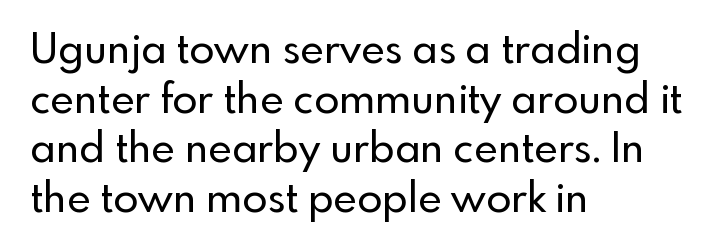
The gaps between neighbouring characters are ordinary and unremarkable. Compared with a centered layout, this one pins lines to the left instead. This sample has the flowing, uneven cadence of proportional lettering. Note: no serifs on the glyphs.
